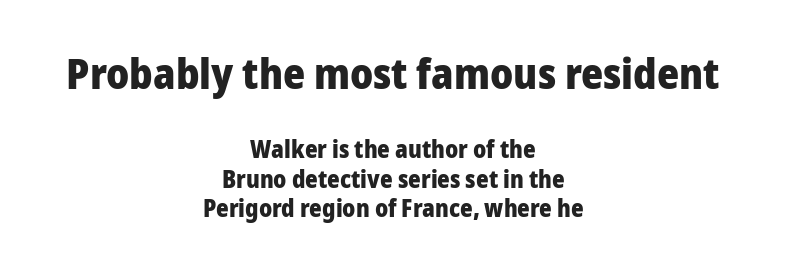
Do the characters align in a grid? No, the font is proportional. A student would notice the top passage is typeset larger than what follows. The typography opts for an upright posture over an oblique one. Is this a sans? Yes — the strokes have no serifs. A centered setting, common on invitations and titles, is used for this passage.
